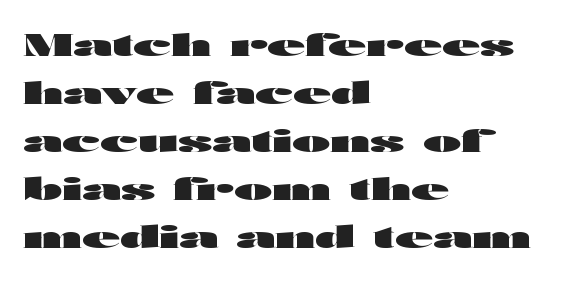
Q: Is the text bold? A: Yes.
Q: Is the text italic (slanted)? A: No, it is upright.
Q: Is the typeface a serif or a sans-serif typeface? A: Sans-serif.
Q: Is the text underlined? A: No.
Q: How is the paragraph aligned? A: Left-aligned.
Q: Is the spacing between letters normal or unusually wide? A: Normal.
Q: Is the spacing between lines tight, normal or loose? A: Normal.
Q: Width (condensed, normal, or wide)? A: Wide.
Q: Stroke contrast? A: High.
Q: x-height? A: Medium.
Q: Monospaced? A: No.
